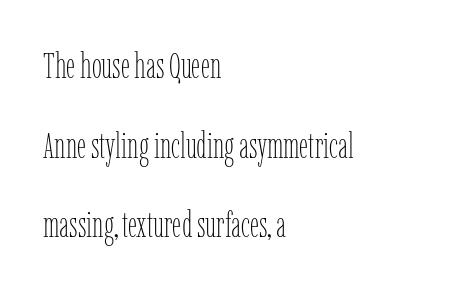
Q: Is the text bold? A: No.
Q: Is the text italic (slanted)? A: No, it is upright.
Q: Is the text underlined? A: No.
Q: How is the paragraph aligned? A: Left-aligned.
Q: Is the spacing between letters normal or unusually wide? A: Normal.
Q: Is the spacing between lines tight, normal or loose? A: Loose.
Q: Width (condensed, normal, or wide)? A: Condensed.
Q: Stroke contrast? A: Low.
Q: x-height? A: Medium.
Q: Monospaced? A: No.
